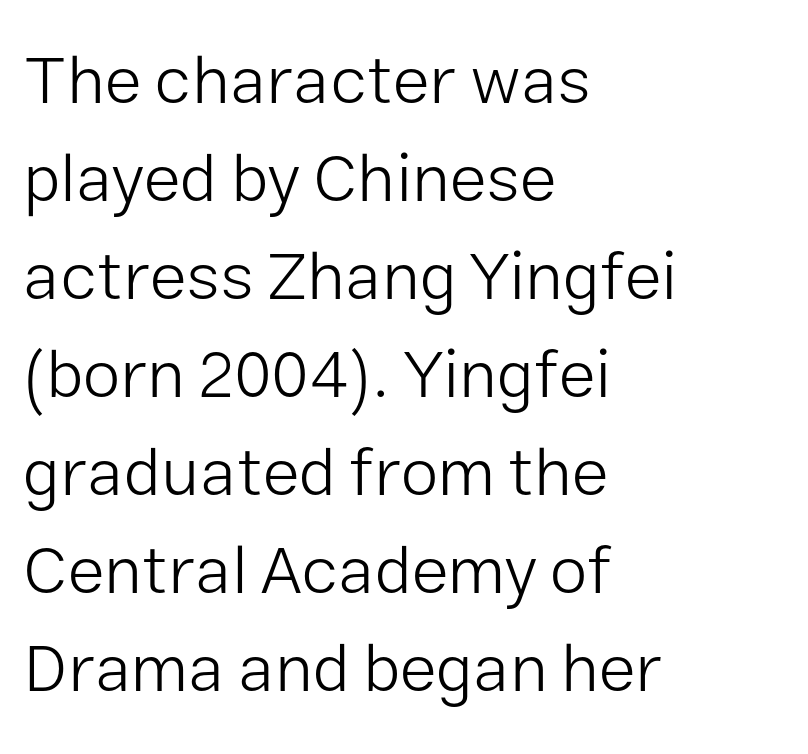
The image shows 68 px light sans-serif type, upright; set left-aligned, normal line spacing (1.44x), normal letter spacing, not underlined; low stroke contrast and a medium x-height.
